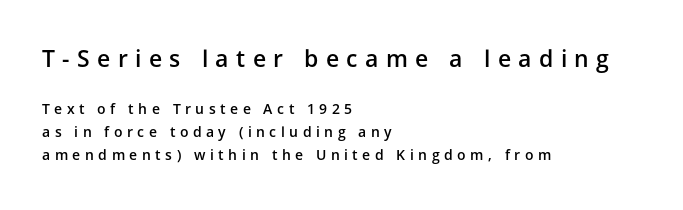
The passage shown is semibold, sitting just below true bold. How are the letters spaced? Widely, with obvious added tracking. Quick note: interline space is typical. One-word summary of the alignment: left. It's the straight-up-and-down kind of type.
